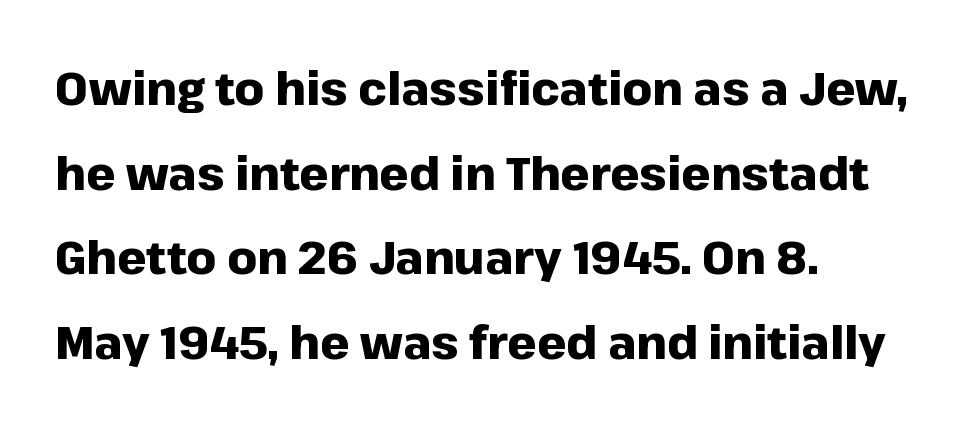
Examine the stroke ends and you'll find no serifs. Words appear dense and cohesive because spacing is normal. You can tell it's not italic because the verticals are truly vertical. Any mark beneath the type? The region is blank. Alignment: flush left.
